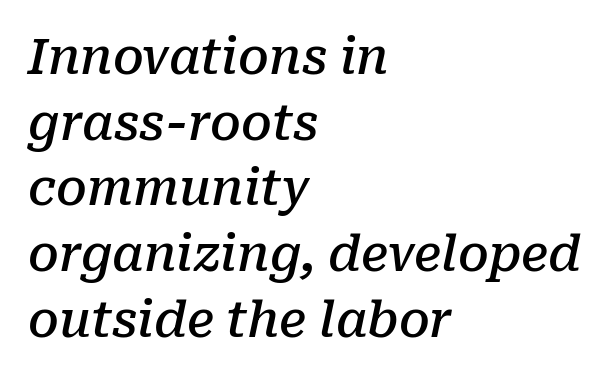
To sum up the face: it has serifs. You could not count columns in this text — the font is proportionally spaced. Each word holds together tightly as a unit, with standard inter-letter gaps. The characters look somewhat weighty, a semibold short of true bold. Regular leading. Teacher's note: observe the even left margin — that is flush-left alignment.
